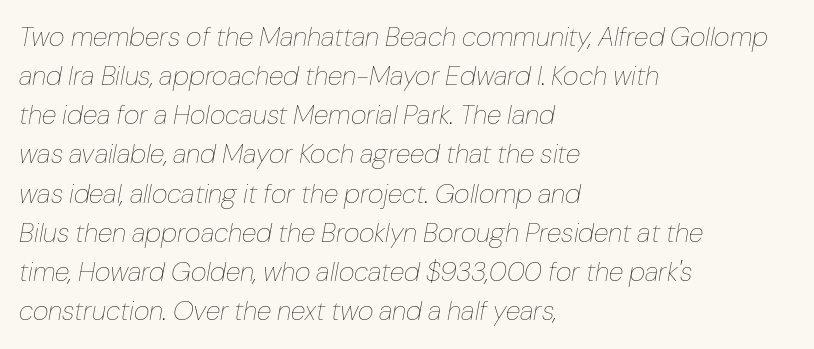
{"italic": "yes", "lean": "right", "slant_degrees": 10, "bold": "no", "underline": "no", "align": "left", "line_spacing": "normal", "line_spacing_ratio": 1.45, "letter_spacing": "normal", "letter_spacing_em": 0.0, "glyph_px": 27}
